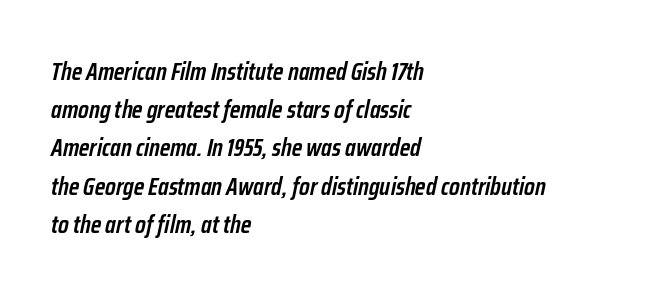
Q: Is the text bold? A: Semi-bold.
Q: Is the text italic (slanted)? A: Yes, it leans right by about 12 degrees.
Q: Is the text underlined? A: No.
Q: How is the paragraph aligned? A: Left-aligned.
Q: Is the spacing between letters normal or unusually wide? A: Normal.
Q: Is the spacing between lines tight, normal or loose? A: Normal.
